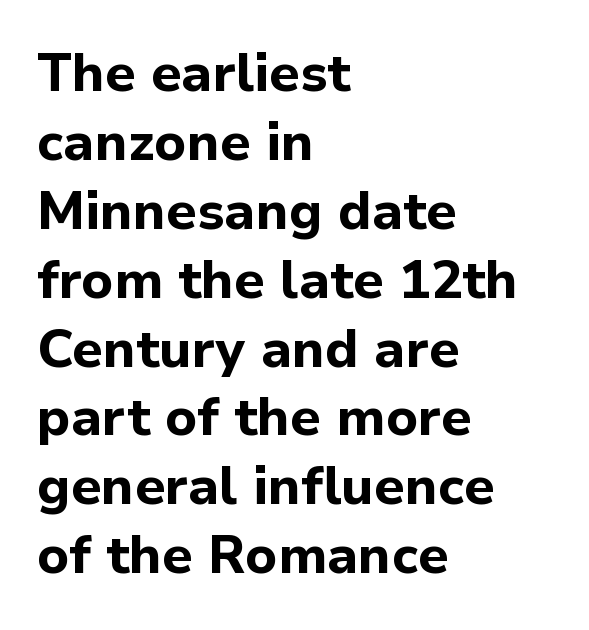
Q: Is the text bold? A: Yes.
Q: Is the text italic (slanted)? A: No, it is upright.
Q: Is the typeface a serif or a sans-serif typeface? A: Sans-serif.
Q: Is the text underlined? A: No.
Q: How is the paragraph aligned? A: Left-aligned.
Q: Is the spacing between letters normal or unusually wide? A: Normal.
Q: Is the spacing between lines tight, normal or loose? A: Normal.
Q: Width (condensed, normal, or wide)? A: Normal.
Q: Stroke contrast? A: Low.
Q: x-height? A: Medium.
Q: Monospaced? A: No.
